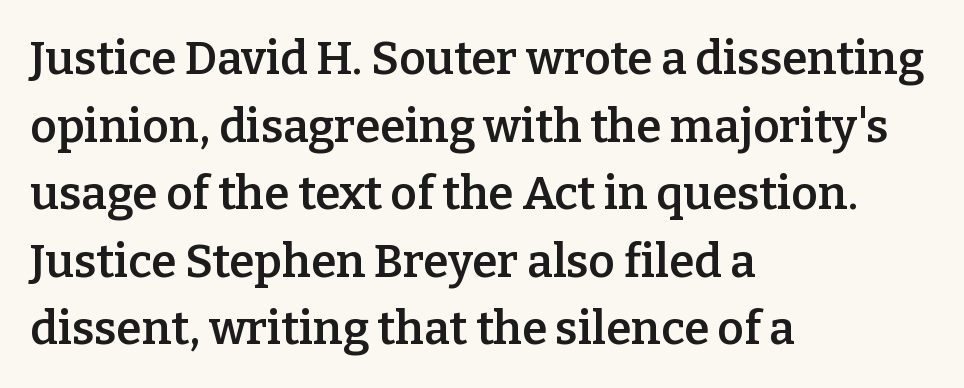
The image shows 46 px semibold serif type, upright; set left-aligned, normal line spacing (1.47x), normal letter spacing, not underlined; low stroke contrast and a medium x-height.
